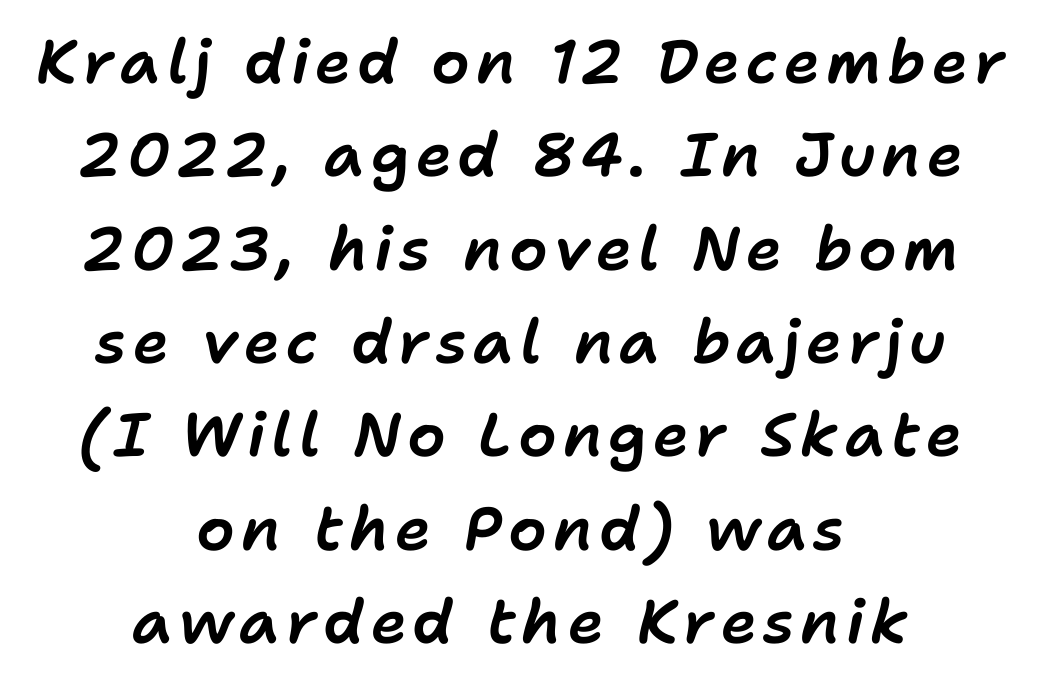
Q: Is the text italic (slanted)? A: Yes, it leans right by about 11 degrees.
Q: Is the text underlined? A: No.
Q: How is the paragraph aligned? A: Centered.
Q: Is the spacing between lines tight, normal or loose? A: Normal.
Q: Width (condensed, normal, or wide)? A: Normal.
Q: Stroke contrast? A: Low.
Q: x-height? A: Medium.
Q: Monospaced? A: No.
